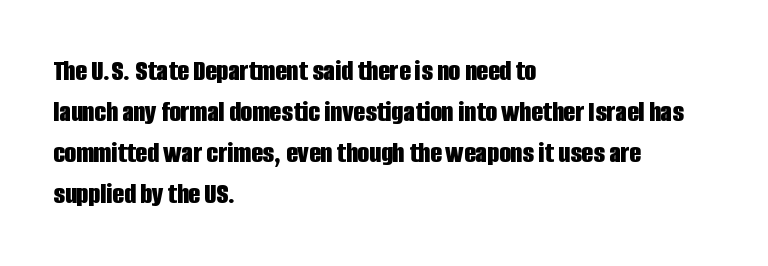
Style check: upright. The rendering uses natural spacing where letterforms have individual widths. The compositor pushed each line to the left boundary. The rendering uses a bold face; every stroke is thick and dark. The vertical gap from one line to the next is medium. Is the letter spacing exaggerated? No — it looks like the ordinary default.
